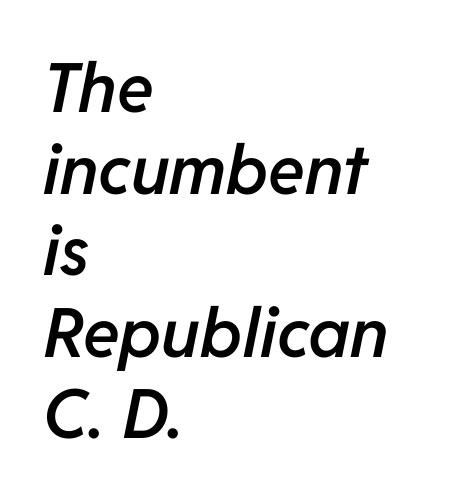
{"italic": "yes", "lean": "right", "slant_degrees": 11, "bold": "semi", "weight": "semibold", "width": "normal", "stroke_contrast": "low", "x_height": "medium", "monospaced": "no", "underline": "no", "align": "left", "line_spacing_ratio": 1.2, "letter_spacing": "normal", "letter_spacing_em": 0.0, "glyph_px": 68}
